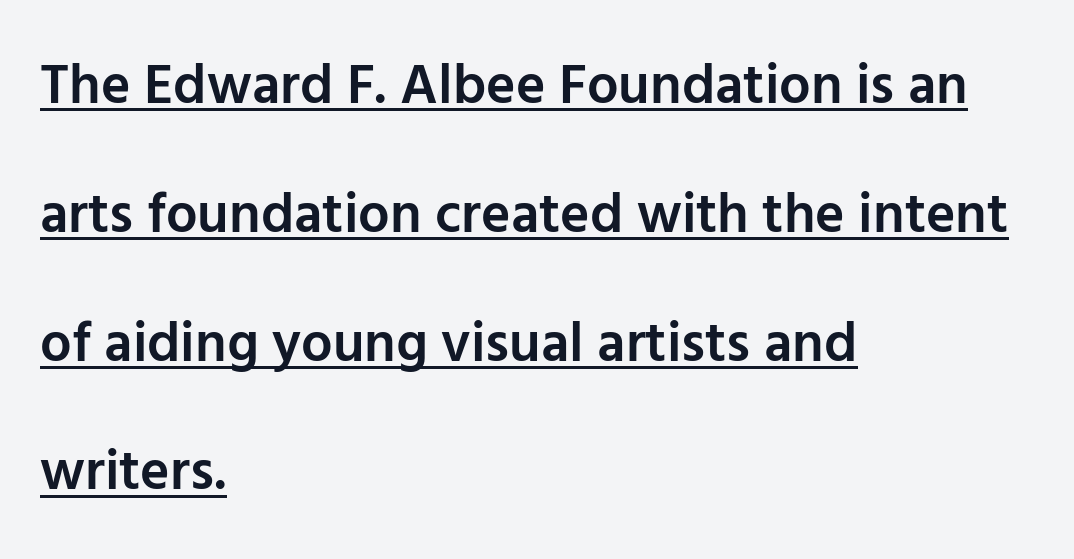
The image shows 56 px semibold sans-serif type, upright; set left-aligned, loose line spacing (2.3x), normal letter spacing, underlined; low stroke contrast and a medium x-height.
